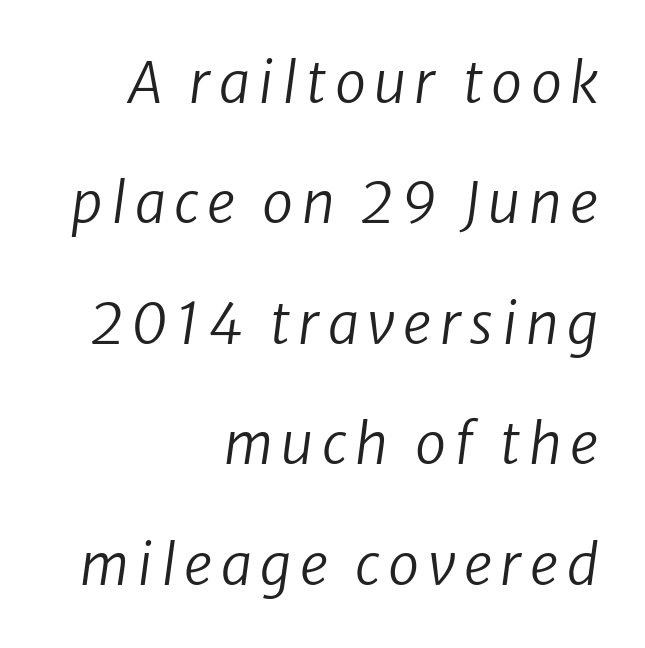
{"italic": "yes", "lean": "right", "slant_degrees": 8, "bold": "no", "weight": "regular", "width": "normal", "stroke_contrast": "low", "x_height": "medium", "monospaced": "no", "underline": "no", "align": "right", "line_spacing": "loose", "line_spacing_ratio": 2.15, "glyph_px": 56}
